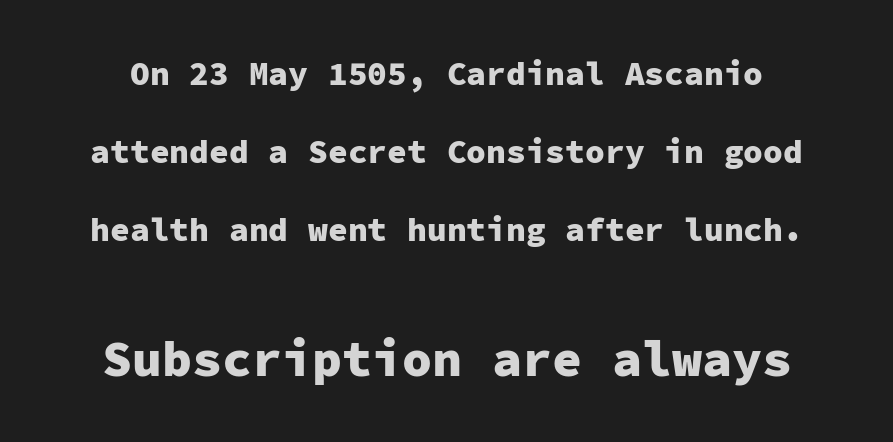
The image shows 50 px heavy sans-serif type, upright, monospaced; set loose line spacing (2.36x), normal letter spacing, not underlined; the second (bottom) block is 1.52x larger; low stroke contrast and a medium x-height.
